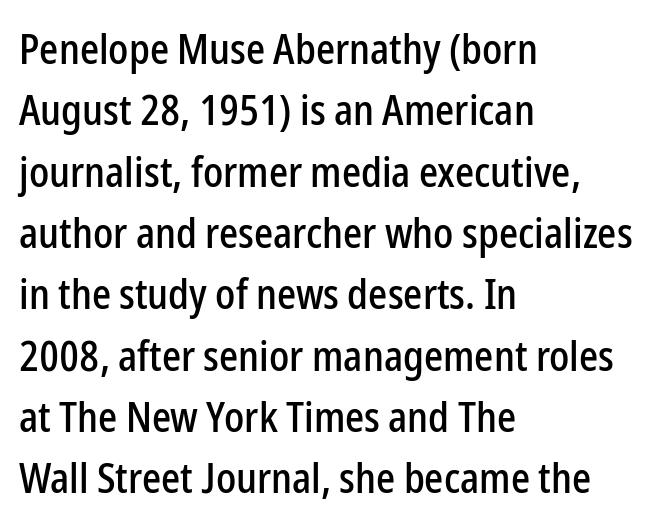
{"serif": "no", "italic": "no", "width": "condensed", "stroke_contrast": "low", "x_height": "medium", "monospaced": "no", "underline": "no", "align": "left", "line_spacing": "normal", "line_spacing_ratio": 1.46, "letter_spacing": "normal", "letter_spacing_em": 0.0, "glyph_px": 42}
